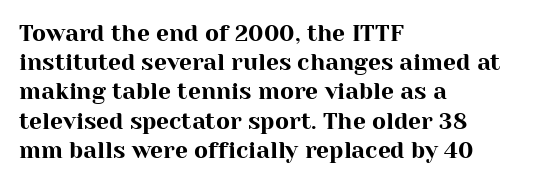
The image shows 23 px text type, upright; set left-aligned, normal line spacing (1.27x), normal letter spacing, not underlined.
